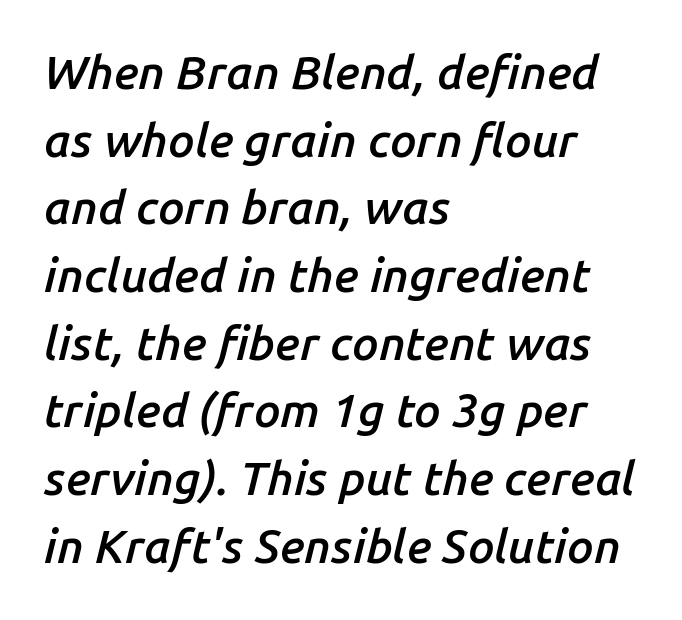
{"italic": "yes", "lean": "right", "slant_degrees": 14, "bold": "semi", "weight": "semibold", "width": "normal", "stroke_contrast": "low", "x_height": "medium", "monospaced": "no", "underline": "no", "align": "left", "line_spacing": "normal", "line_spacing_ratio": 1.44, "letter_spacing": "normal", "letter_spacing_em": 0.0, "glyph_px": 47}
